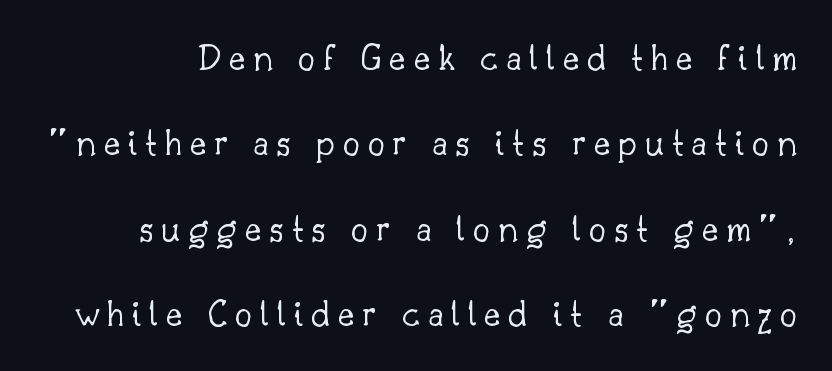
Is there any slant? The stems are plumb. Successive baselines arrive slowly, with a big drop between each. The passage shown is typed in a proportional face where columns would drift.
